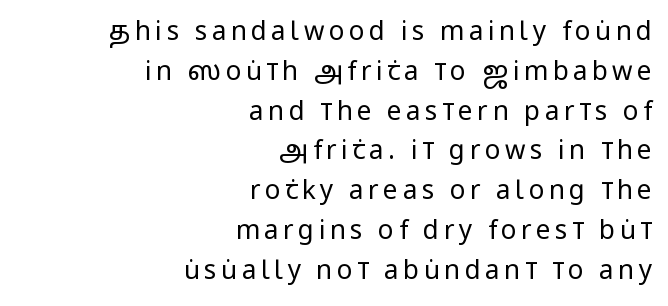
Q: Is the text bold? A: No.
Q: Is the text italic (slanted)? A: No, it is upright.
Q: Is the text underlined? A: No.
Q: How is the paragraph aligned? A: Right-aligned.
Q: Is the spacing between lines tight, normal or loose? A: Normal.
